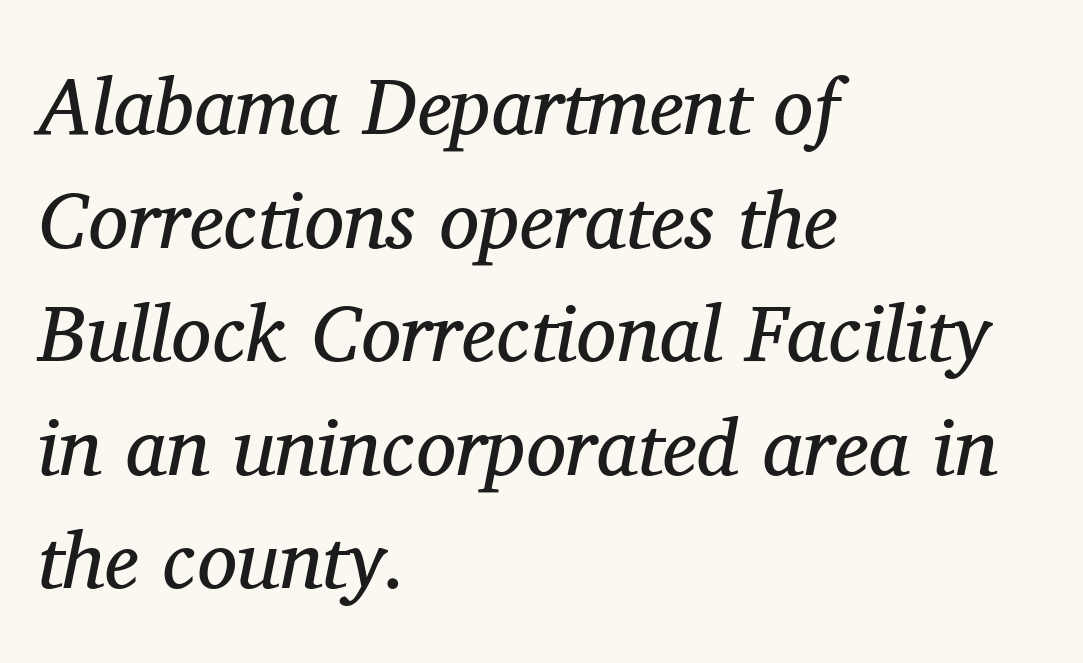
The image shows 80 px regular-weight serif type, italic (leaning right); set left-aligned, normal line spacing (1.42x), normal letter spacing, not underlined; medium stroke contrast and a medium x-height.
